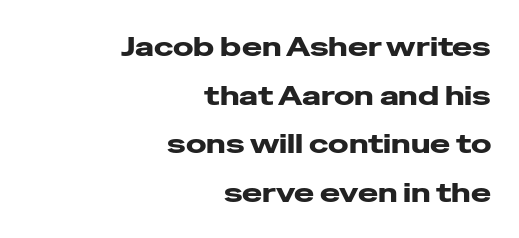
{"italic": "no", "bold": "yes", "underline": "no", "align": "right", "line_spacing_ratio": 1.8, "letter_spacing": "normal", "letter_spacing_em": 0.0, "glyph_px": 27}
